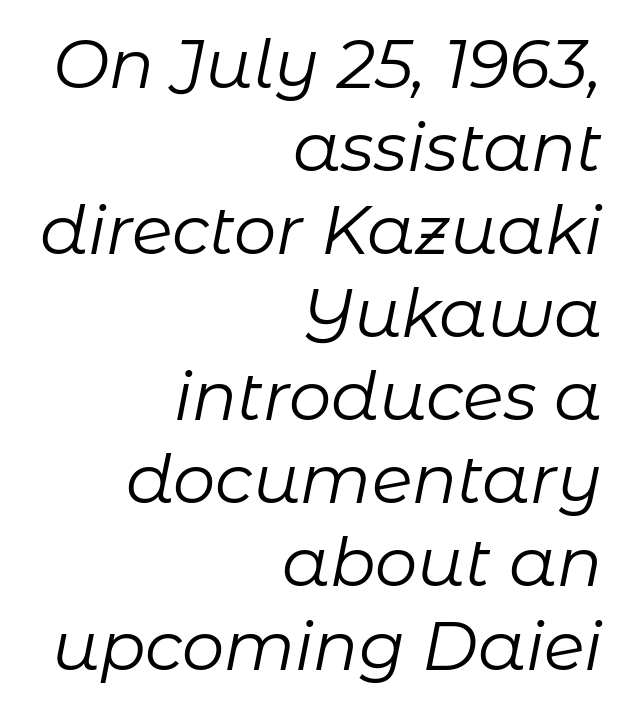
Q: Is the text bold? A: No.
Q: Is the text italic (slanted)? A: Yes, it leans right by about 11 degrees.
Q: Is the text underlined? A: No.
Q: How is the paragraph aligned? A: Right-aligned.
Q: Is the spacing between letters normal or unusually wide? A: Normal.
Q: Width (condensed, normal, or wide)? A: Normal.
Q: Stroke contrast? A: Low.
Q: x-height? A: Medium.
Q: Monospaced? A: No.
